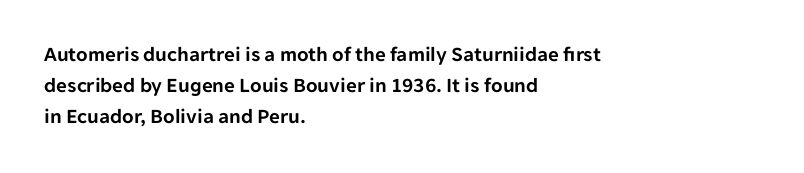
The image shows 21 px text type, upright; set left-aligned, normal line spacing (1.47x), normal letter spacing, not underlined.
